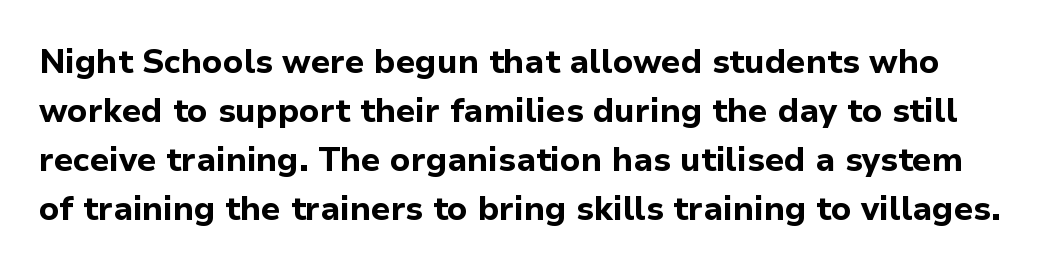
The image shows 33 px bold sans-serif type, upright; set normal line spacing (1.48x), normal letter spacing, not underlined; low stroke contrast and a medium x-height.
